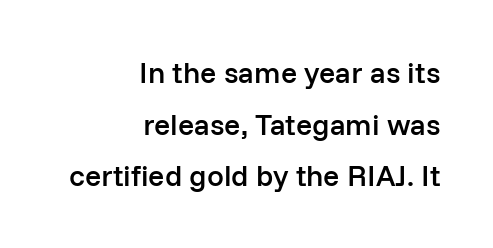
Q: Is the text bold? A: Semi-bold.
Q: Is the text italic (slanted)? A: No, it is upright.
Q: Is the typeface a serif or a sans-serif typeface? A: Sans-serif.
Q: Is the text underlined? A: No.
Q: How is the paragraph aligned? A: Right-aligned.
Q: Is the spacing between letters normal or unusually wide? A: Normal.
Q: Width (condensed, normal, or wide)? A: Normal.
Q: Stroke contrast? A: Low.
Q: x-height? A: Medium.
Q: Monospaced? A: No.
